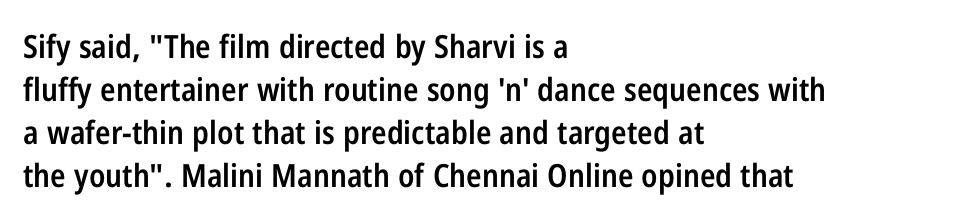
The characters display no serif detailing; their extremities are plain. Honestly, there is no underline to notice here at all. The face used here is proportionally spaced, like ordinary book or web type. Summary of vertical rhythm: regular, with standard interline spacing. These words are printed semibold, heavier than regular yet not bold.
